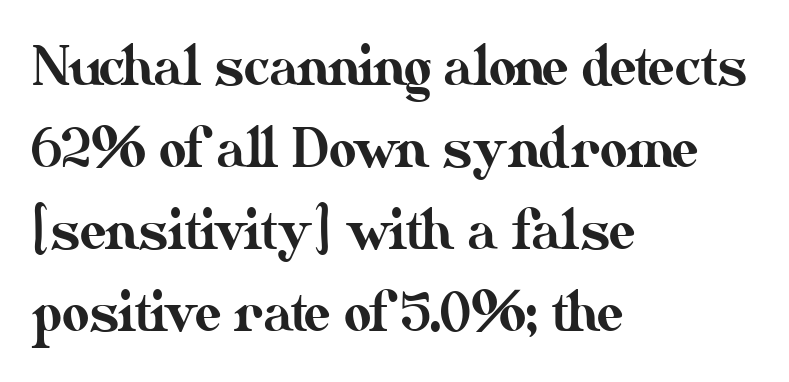
The string is rendered with underlining switched off. Compared with typical paragraphs, the rows here are spaced about the same. Proportional: the letters do not fall into vertical columns. The lettering holds an erect, upright posture throughout. This sample uses plain, unmodified letter spacing. Short and long lines alike share a common starting point at left.
